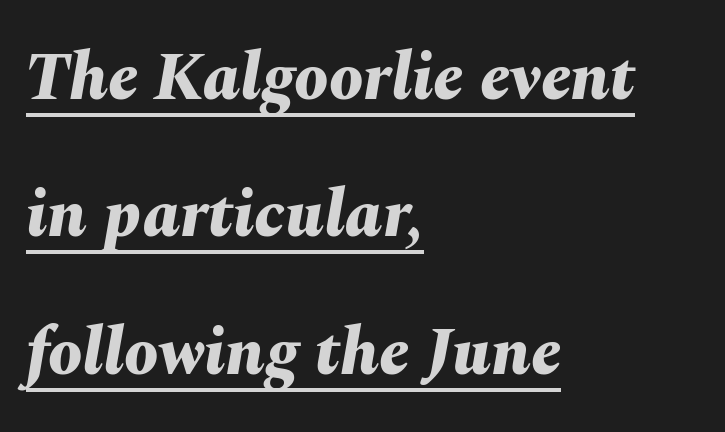
Q: Is the text bold? A: Yes.
Q: Is the text italic (slanted)? A: Yes, it leans right by about 10 degrees.
Q: Is the text underlined? A: Yes.
Q: How is the paragraph aligned? A: Left-aligned.
Q: Is the spacing between letters normal or unusually wide? A: Normal.
Q: Is the spacing between lines tight, normal or loose? A: Loose.
Q: Width (condensed, normal, or wide)? A: Normal.
Q: Stroke contrast? A: Medium.
Q: x-height? A: Medium.
Q: Monospaced? A: No.
